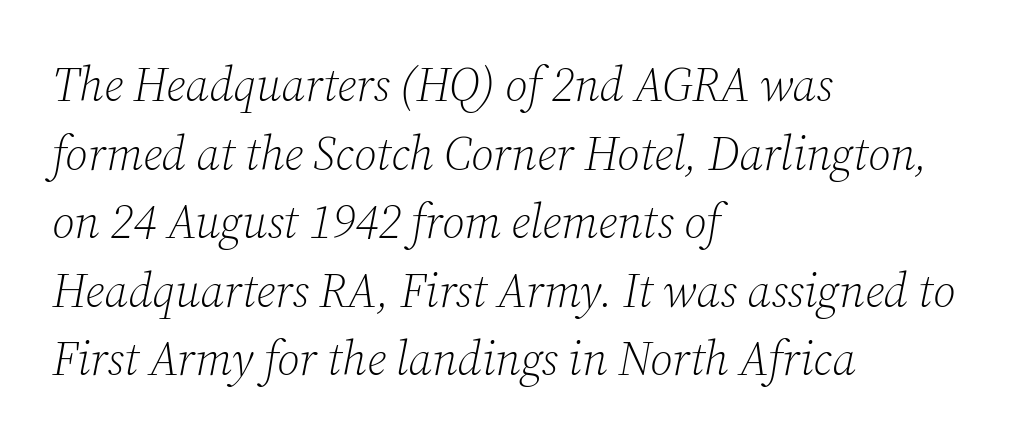
Q: Is the text bold? A: No.
Q: Is the text italic (slanted)? A: Yes, it leans right by about 12 degrees.
Q: Is the typeface a serif or a sans-serif typeface? A: Serif.
Q: Is the text underlined? A: No.
Q: How is the paragraph aligned? A: Left-aligned.
Q: Is the spacing between letters normal or unusually wide? A: Normal.
Q: Is the spacing between lines tight, normal or loose? A: Normal.
Q: Width (condensed, normal, or wide)? A: Normal.
Q: Stroke contrast? A: Low.
Q: x-height? A: Medium.
Q: Monospaced? A: No.
